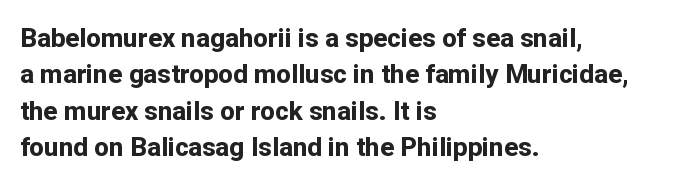
Q: Is the text bold? A: Yes.
Q: Is the text italic (slanted)? A: No, it is upright.
Q: Is the text underlined? A: No.
Q: How is the paragraph aligned? A: Left-aligned.
Q: Is the spacing between letters normal or unusually wide? A: Normal.
Q: Is the spacing between lines tight, normal or loose? A: Normal.
